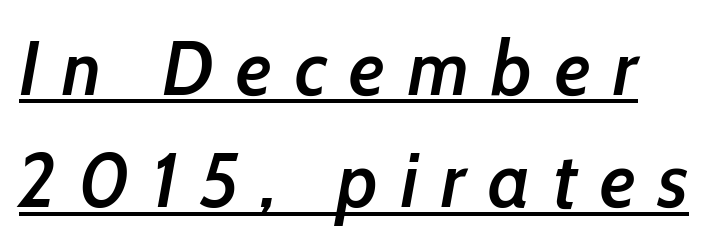
Q: Is the text bold? A: Semi-bold.
Q: Is the text italic (slanted)? A: Yes, it leans right by about 10 degrees.
Q: Is the text underlined? A: Yes.
Q: Is the spacing between letters normal or unusually wide? A: Unusually wide.
Q: Is the spacing between lines tight, normal or loose? A: Normal.
Q: Width (condensed, normal, or wide)? A: Condensed.
Q: Stroke contrast? A: Low.
Q: x-height? A: Medium.
Q: Monospaced? A: No.
